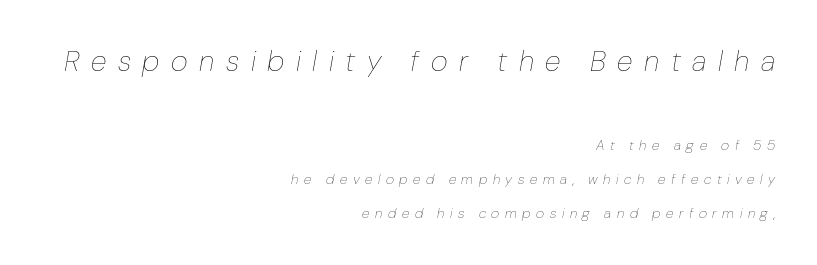
Clear beneath every line of the passage. Emphasis-style slanted type is in use. Substantial extra tracking has been applied to these lines. The initial chunk of copy outweighs the following chunk in type size. In CSS terms this would be text-align: right. The font sits on the lighter half of the weight spectrum, regular included.
